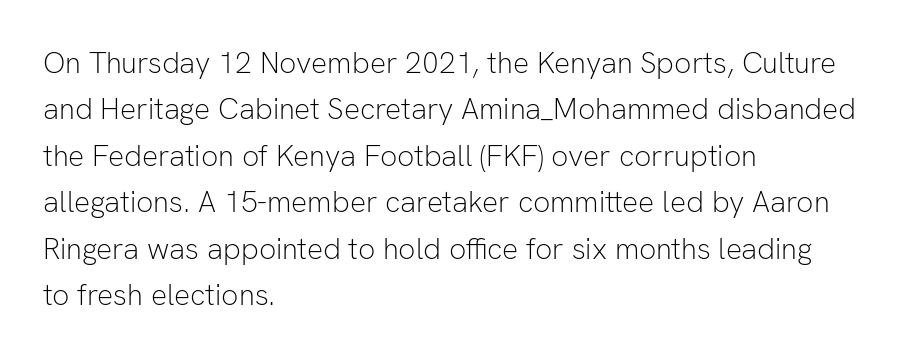
{"serif": "no", "italic": "no", "bold": "no", "weight": "light", "width": "normal", "stroke_contrast": "low", "x_height": "medium", "monospaced": "no", "underline": "no", "align": "left", "line_spacing": "normal", "line_spacing_ratio": 1.55, "letter_spacing": "normal", "letter_spacing_em": 0.0, "glyph_px": 30}
